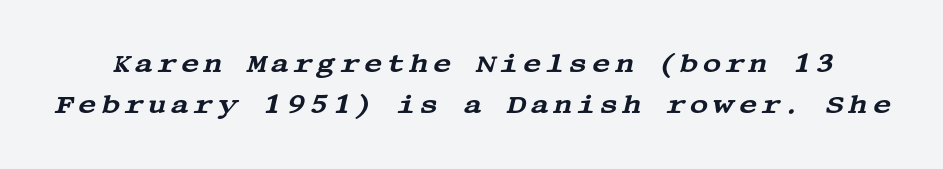
Q: Is the text italic (slanted)? A: Yes, it leans right by about 13 degrees.
Q: Is the text underlined? A: No.
Q: Is the spacing between lines tight, normal or loose? A: Normal.
